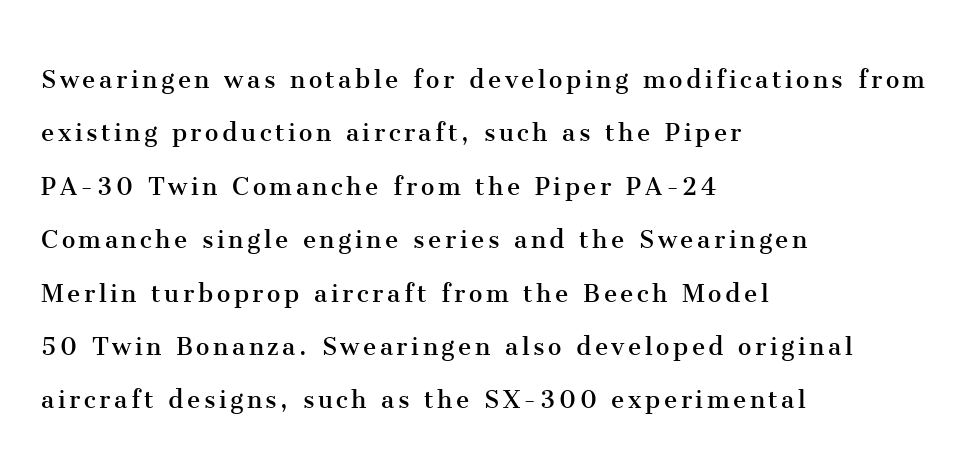
Q: Is the text bold? A: No.
Q: Is the text italic (slanted)? A: No, it is upright.
Q: Is the typeface a serif or a sans-serif typeface? A: Serif.
Q: Is the text underlined? A: No.
Q: How is the paragraph aligned? A: Left-aligned.
Q: Width (condensed, normal, or wide)? A: Normal.
Q: Stroke contrast? A: Medium.
Q: x-height? A: Medium.
Q: Monospaced? A: No.
